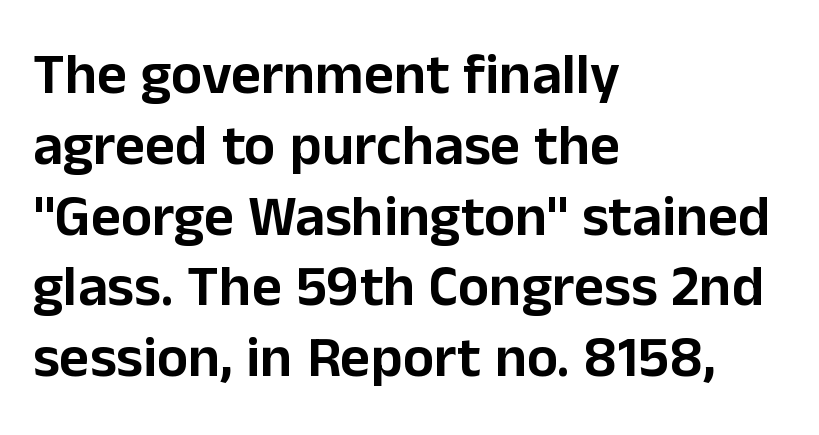
Proportional: the letters do not fall into vertical columns. Check under the words: just untouched page. When letters stand straight like this, we call the style roman or upright. Check where the strokes stop: nothing finishes them off — pure sans. Teacher's note: observe the even left margin — that is flush-left alignment. The letterforms sit shoulder to shoulder at normal distance.
